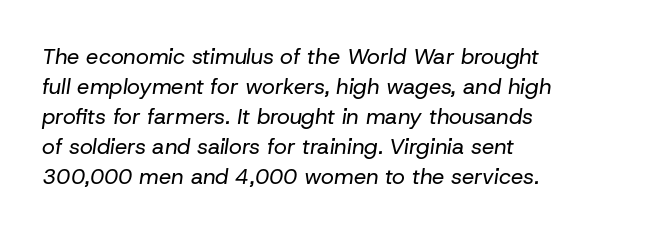
{"italic": "yes", "lean": "right", "slant_degrees": 8, "bold": "no", "underline": "no", "align": "left", "line_spacing": "normal", "line_spacing_ratio": 1.36, "letter_spacing": "normal", "letter_spacing_em": 0.0, "glyph_px": 22}
